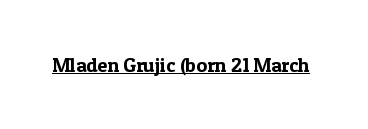
{"italic": "no", "underline": "yes", "letter_spacing": "normal", "letter_spacing_em": 0.0, "glyph_px": 20}
